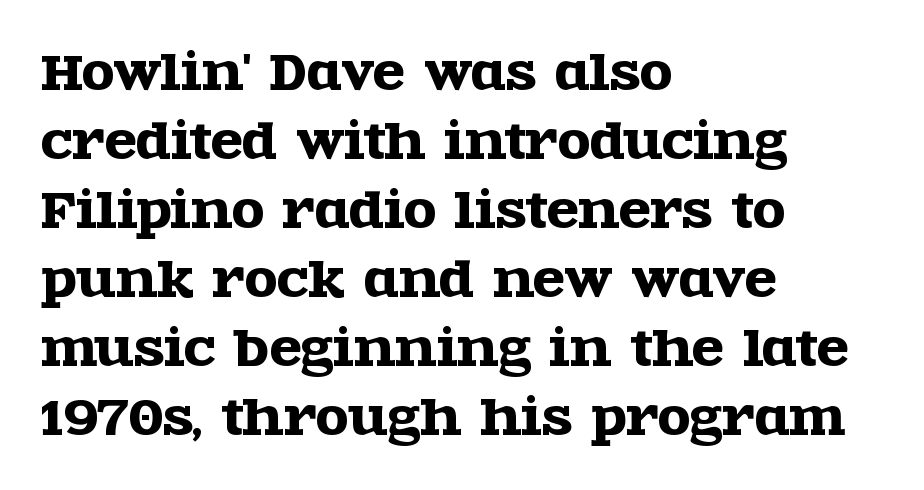
The image shows 47 px wide serif type, upright; set left-aligned, normal line spacing (1.47x), normal letter spacing, not underlined; a large x-height.
